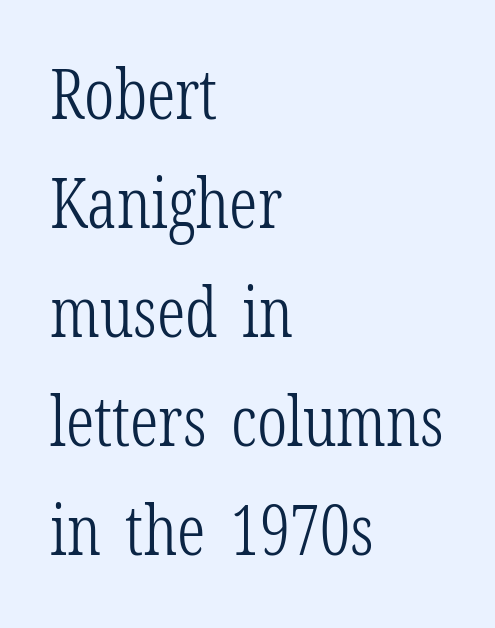
The image shows 69 px light, condensed serif type, upright; set left-aligned, normal line spacing (1.58x), normal letter spacing, not underlined; low stroke contrast and a medium x-height.
